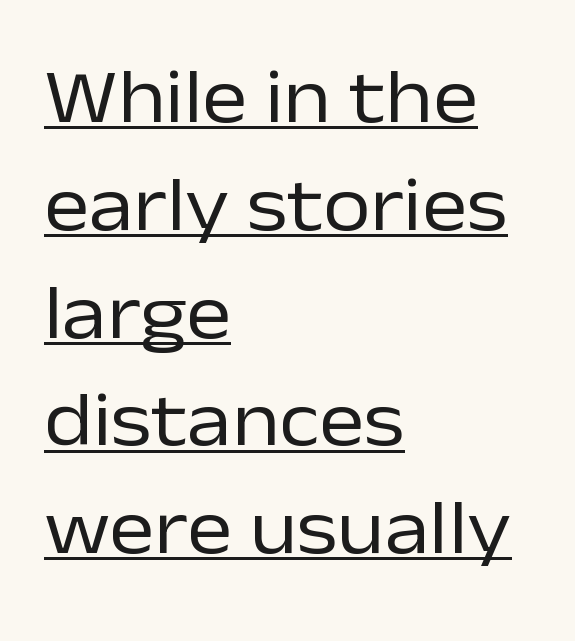
The image shows 77 px regular-weight sans-serif type, upright; set left-aligned, normal line spacing (1.4x), normal letter spacing, underlined; low stroke contrast and a medium x-height.
